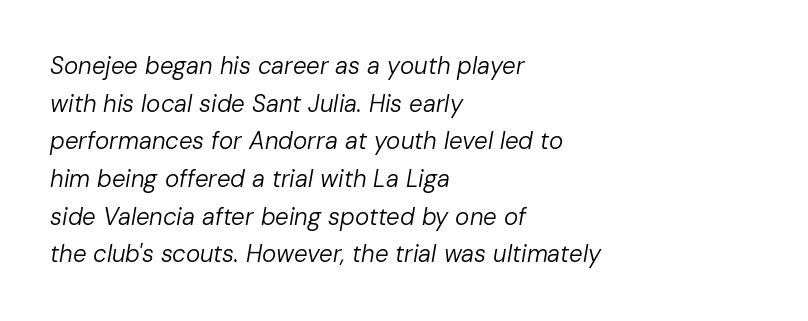
The lines in this sample share a left origin and differ only in where they stop. The specimen omits any rule beneath the text block's lines. Nothing heavy about these letters — not bold at all. Is there much room between lines? A standard amount, neither cramped nor airy.
